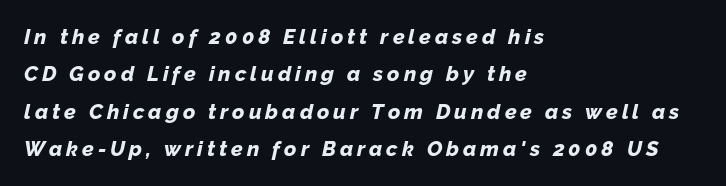
This is heavy type, rendered in bold. Quick note: italic. Letters rest on an invisible, unmarked baseline. Where is the straight margin? On the left.
